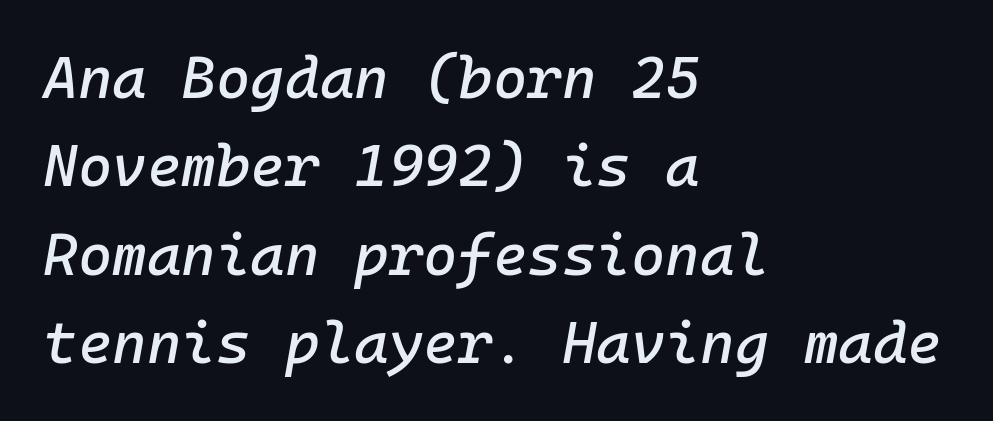
{"italic": "yes", "lean": "right", "slant_degrees": 10, "width": "normal", "stroke_contrast": "low", "x_height": "medium", "monospaced": "yes", "underline": "no", "align": "left", "line_spacing": "normal", "line_spacing_ratio": 1.5, "letter_spacing": "normal", "letter_spacing_em": 0.0, "glyph_px": 59}
